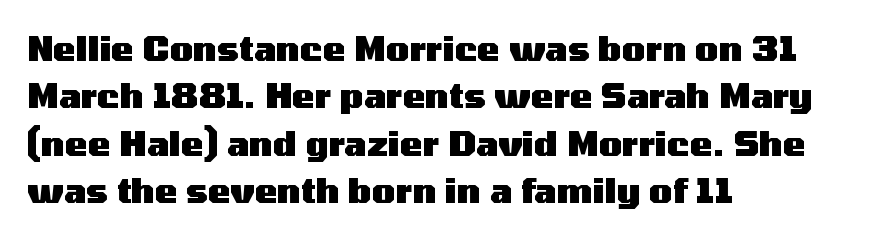
Glance below the letters and you will spot only blank space. Every row of glyphs begins at an identical x-position on the left. Evenly set lines give the paragraph a standard silhouette. Observe the ordinary spacing: letters are neighbours, not strangers. Do the characters align in a grid? No, the font is proportional.
